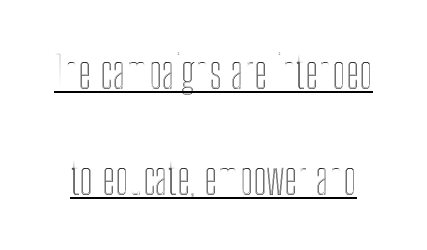
Nobody touched the tracking dial on this one. Character widths vary here, with narrow letters taking less room than wide ones. These lines stand farther apart than default settings would place them. The lettering holds an erect, upright posture throughout. Check the space under the baseline: a stroke is drawn there.
